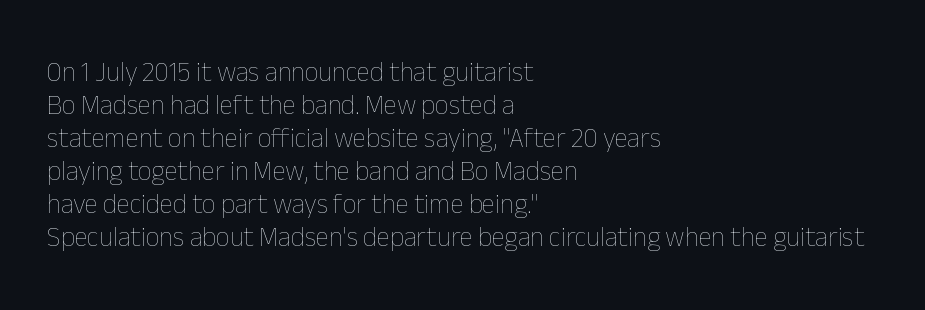
The type sits square on the baseline with zero lean. All the whitespace from short lines collects on the right. Students, note that the glyphs here touch the page at normal intervals. Weight class: somewhere from thin through regular. The foot of each line stays bare and open.
